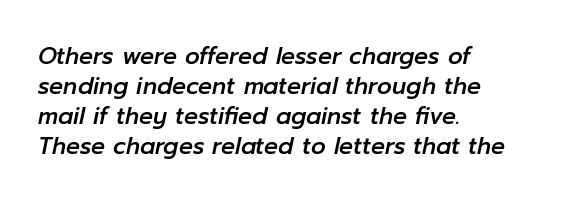
The face used here is rendered with its standard letterfit. A typesetter would call this leading conventional body-copy spacing. The passage is arranged the way most books set body copy — flush left. Underline: absent. Slanted lettering throughout.
